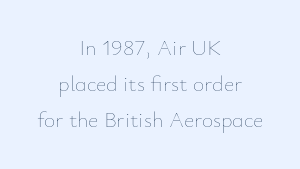
{"italic": "no", "bold": "no", "underline": "no", "align": "center", "line_spacing": "normal", "line_spacing_ratio": 1.64, "letter_spacing": "normal", "letter_spacing_em": 0.0, "glyph_px": 22}
